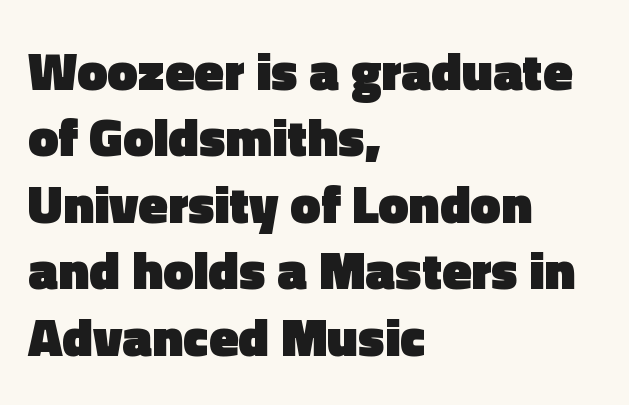
Q: Is the text bold? A: Yes.
Q: Is the text italic (slanted)? A: No, it is upright.
Q: Is the typeface a serif or a sans-serif typeface? A: Sans-serif.
Q: Is the text underlined? A: No.
Q: How is the paragraph aligned? A: Left-aligned.
Q: Is the spacing between letters normal or unusually wide? A: Normal.
Q: Width (condensed, normal, or wide)? A: Normal.
Q: x-height? A: Medium.
Q: Monospaced? A: No.
